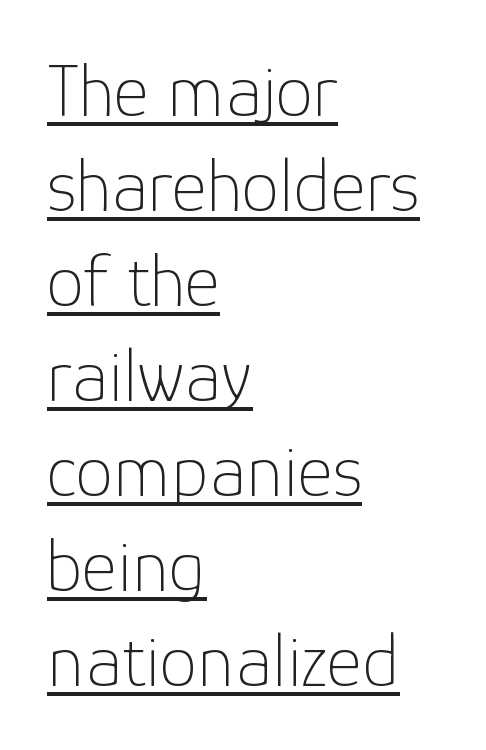
Q: Is the text bold? A: No.
Q: Is the text italic (slanted)? A: No, it is upright.
Q: Is the typeface a serif or a sans-serif typeface? A: Sans-serif.
Q: Is the text underlined? A: Yes.
Q: How is the paragraph aligned? A: Left-aligned.
Q: Is the spacing between letters normal or unusually wide? A: Normal.
Q: Is the spacing between lines tight, normal or loose? A: Normal.
Q: Width (condensed, normal, or wide)? A: Normal.
Q: Stroke contrast? A: Low.
Q: x-height? A: Medium.
Q: Monospaced? A: No.
